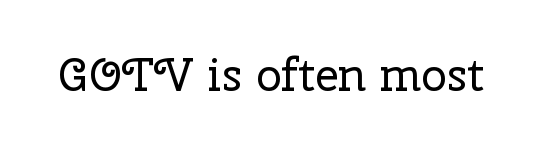
Q: Is the text bold? A: No.
Q: Is the text italic (slanted)? A: No, it is upright.
Q: Is the typeface a serif or a sans-serif typeface? A: Serif.
Q: Is the text underlined? A: No.
Q: Is the spacing between letters normal or unusually wide? A: Normal.
Q: Width (condensed, normal, or wide)? A: Normal.
Q: Stroke contrast? A: Low.
Q: x-height? A: Medium.
Q: Monospaced? A: No.
